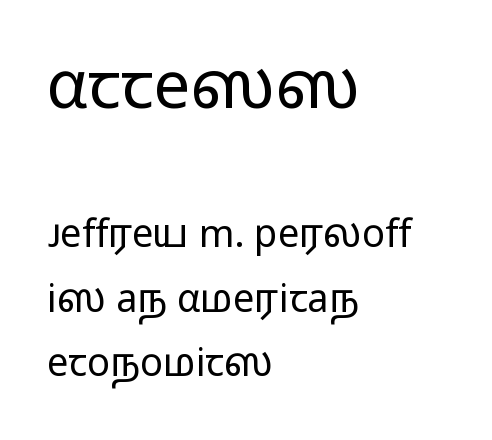
These lines are rendered in a variable-pitch font. The initial chunk of copy outweighs the following chunk in type size. Is the block centered? No — it sits flush against the left margin. Note: no serifs on the glyphs. The passage shown is not underscored anywhere.
